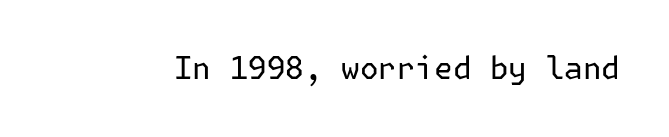
Q: Is the text bold? A: No.
Q: Is the text italic (slanted)? A: No, it is upright.
Q: Is the typeface a serif or a sans-serif typeface? A: Sans-serif.
Q: Is the text underlined? A: No.
Q: Is the spacing between letters normal or unusually wide? A: Normal.
Q: Width (condensed, normal, or wide)? A: Normal.
Q: Stroke contrast? A: Low.
Q: x-height? A: Medium.
